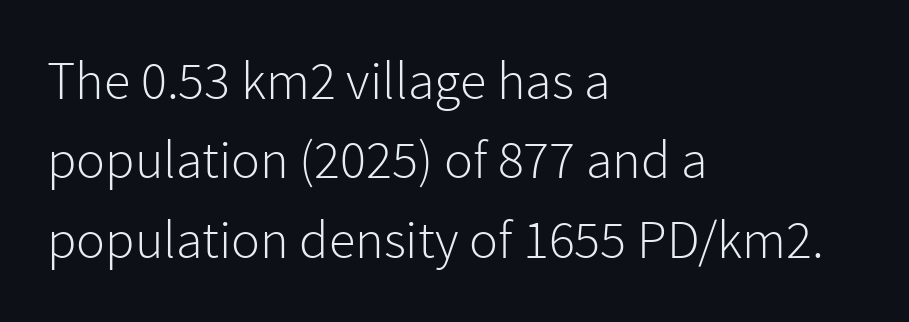
The image shows 54 px light sans-serif type, upright; set left-aligned, normal line spacing (1.47x), normal letter spacing, not underlined; low stroke contrast and a medium x-height.
